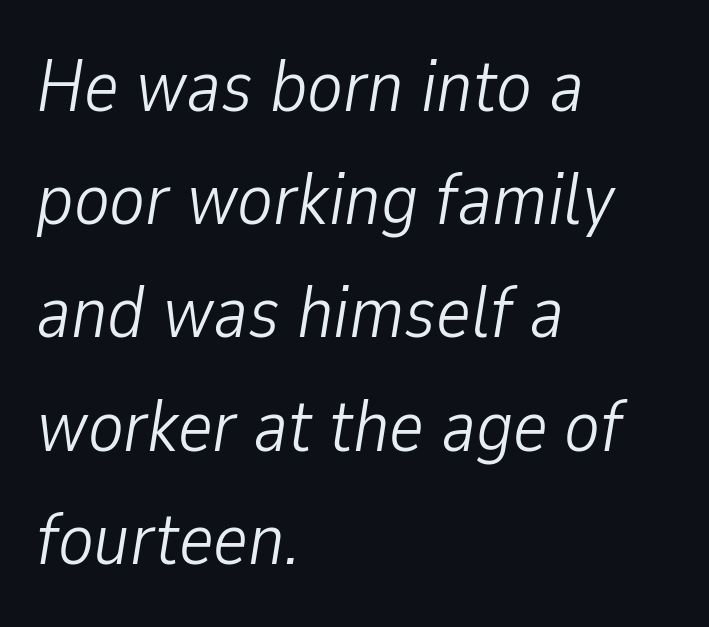
{"italic": "yes", "lean": "right", "slant_degrees": 9, "bold": "no", "weight": "light", "width": "condensed", "stroke_contrast": "low", "x_height": "medium", "monospaced": "no", "underline": "no", "align": "left", "line_spacing": "normal", "line_spacing_ratio": 1.53, "letter_spacing": "normal", "letter_spacing_em": 0.0, "glyph_px": 74}
